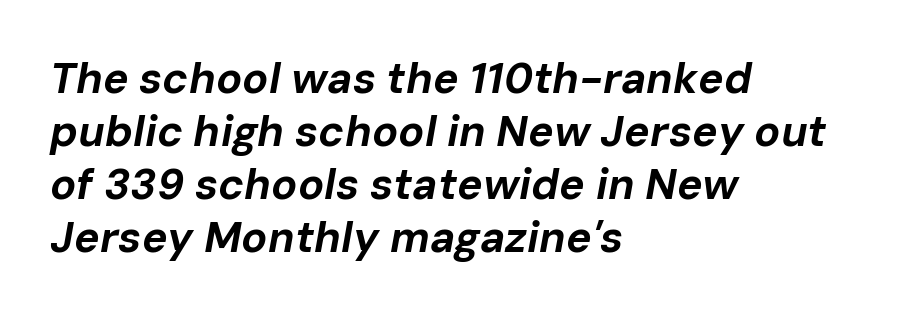
{"italic": "yes", "lean": "right", "slant_degrees": 10, "bold": "yes", "weight": "bold", "width": "normal", "stroke_contrast": "low", "x_height": "medium", "monospaced": "no", "underline": "no", "align": "left", "line_spacing_ratio": 1.23, "letter_spacing": "normal", "letter_spacing_em": 0.0, "glyph_px": 43}
